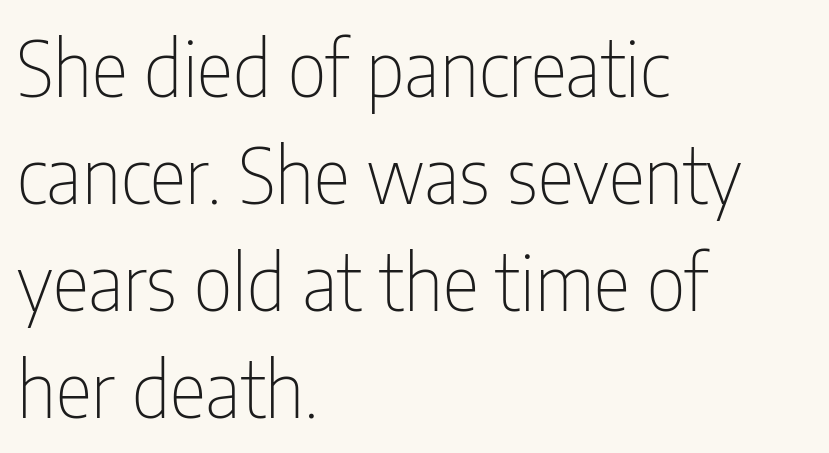
{"serif": "no", "italic": "no", "bold": "no", "weight": "thin", "width": "condensed", "stroke_contrast": "low", "x_height": "medium", "monospaced": "no", "underline": "no", "align": "left", "line_spacing": "normal", "line_spacing_ratio": 1.39, "letter_spacing": "normal", "letter_spacing_em": 0.0, "glyph_px": 77}
